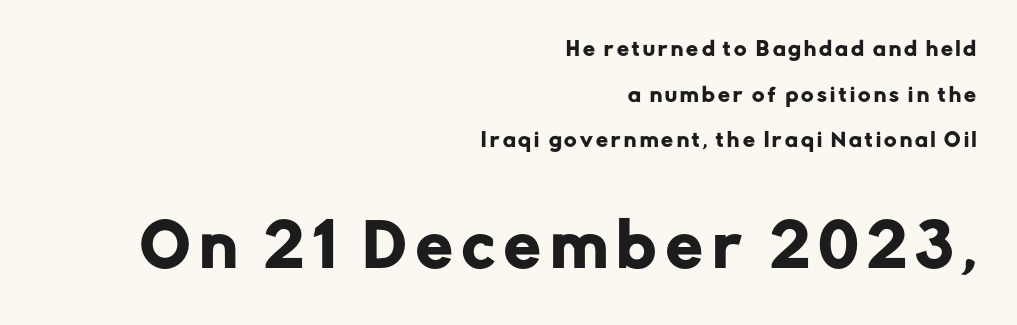
{"serif": "no", "italic": "no", "width": "normal", "stroke_contrast": "low", "x_height": "medium", "monospaced": "no", "underline": "no", "align": "right", "line_spacing": "loose", "line_spacing_ratio": 2.4, "larger_block": "second", "size_ratio": 3.05, "glyph_px": 58}
